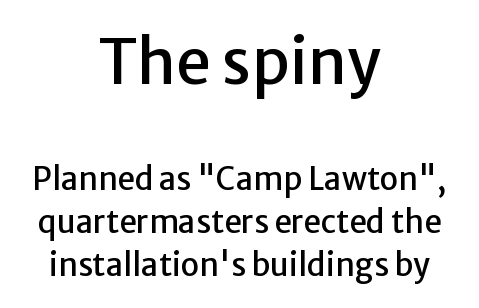
The image shows 62 px sans-serif type, upright; set centered, normal line spacing (1.39x), normal letter spacing, not underlined; the first (top) block is 2.0x larger; low stroke contrast and a medium x-height.
